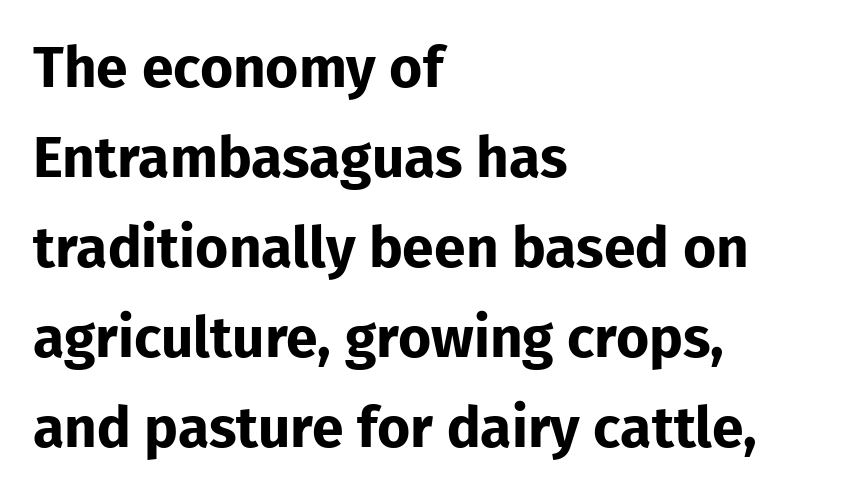
Q: Is the text bold? A: Yes.
Q: Is the text italic (slanted)? A: No, it is upright.
Q: Is the typeface a serif or a sans-serif typeface? A: Sans-serif.
Q: Is the text underlined? A: No.
Q: How is the paragraph aligned? A: Left-aligned.
Q: Is the spacing between letters normal or unusually wide? A: Normal.
Q: Is the spacing between lines tight, normal or loose? A: Normal.
Q: Width (condensed, normal, or wide)? A: Normal.
Q: Stroke contrast? A: Low.
Q: x-height? A: Medium.
Q: Monospaced? A: No.
